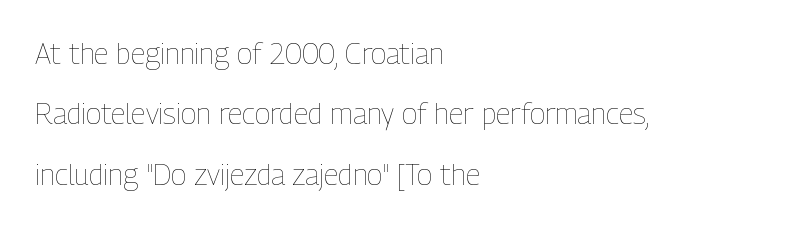
Lines of text with bare space underneath. Italic: no, the glyphs are upright roman. This sample uses plain, unmodified letter spacing. Honestly, the rows look like they've been pulled way apart. Ink coverage per letter is moderate at most. Casual observation: everything's shoved over to the left.
